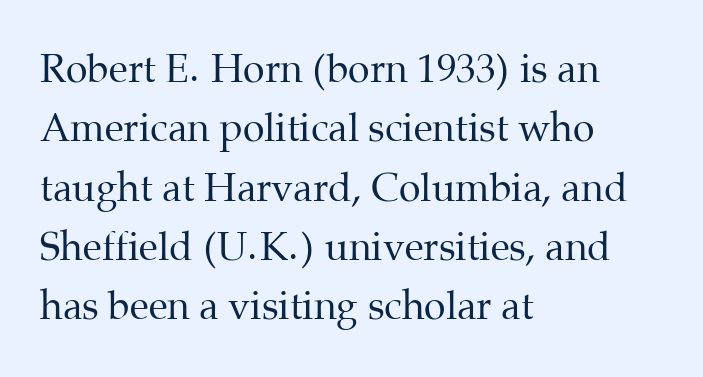
Glance below the letters and you will spot only blank space. Nobody touched the tracking dial on this one. Which margin do the lines hug? The left one — the right edge is uneven. The letters stand upright; this is a roman face.
